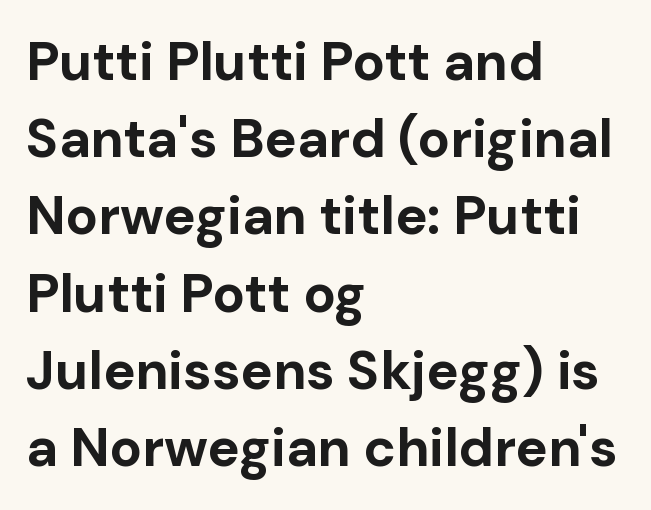
To sum up the face: it is a sans, with no serifs. Leftover space on each line is placed entirely after the last word. Notice how descenders clear the ascenders below comfortably — that's standard leading. The lettering holds an erect, upright posture throughout. The characters look thick and weighty, a clear bold.
